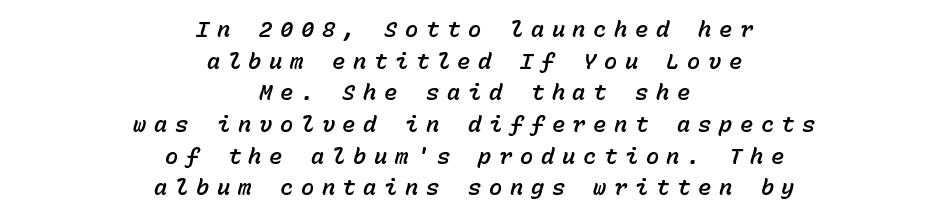
The image shows 22 px text type, italic (leaning right); set centered, normal line spacing (1.44x), unusually wide letter spacing (+0.35 em), not underlined.
